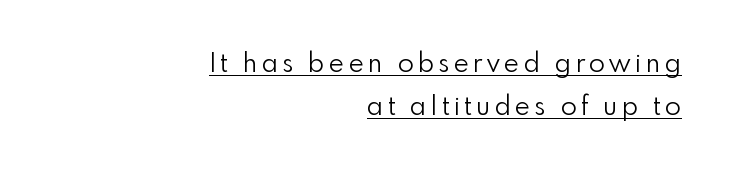
{"italic": "no", "bold": "no", "underline": "yes", "align": "right", "line_spacing": "normal", "line_spacing_ratio": 1.66, "glyph_px": 26}
